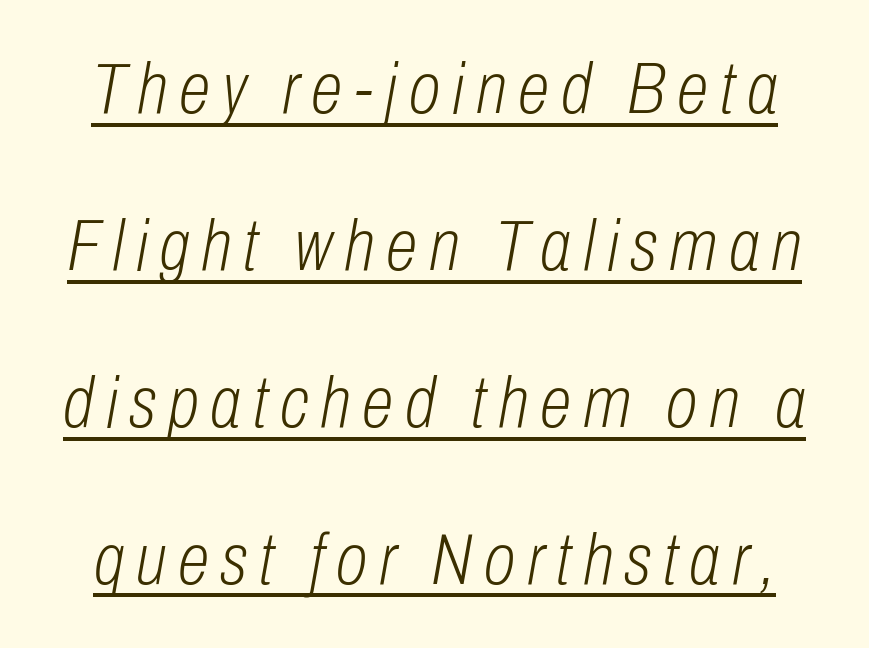
Does the lettering tilt? It does — this is italic. Spacing verdict: proportional, widths tailored to each character. Heaviness? Minimal to ordinary, like unemphasized prose. Each new line begins a long way beneath the previous one. Underline: present.
